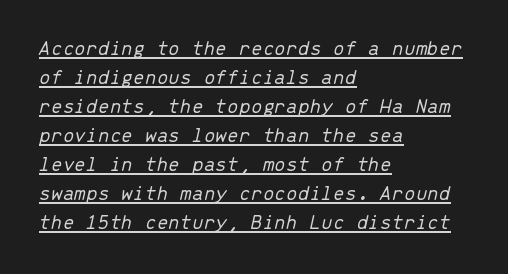
Q: Is the text bold? A: No.
Q: Is the text italic (slanted)? A: Yes, it leans right by about 13 degrees.
Q: Is the text underlined? A: Yes.
Q: How is the paragraph aligned? A: Left-aligned.
Q: Is the spacing between letters normal or unusually wide? A: Normal.
Q: Is the spacing between lines tight, normal or loose? A: Normal.
